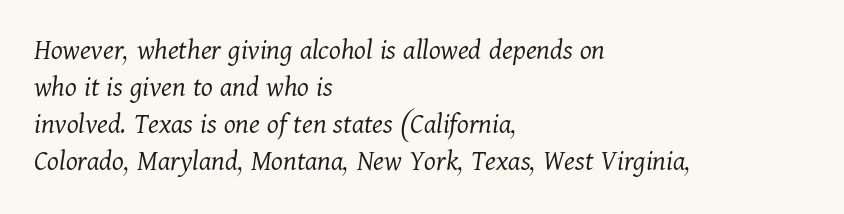
The image shows 30 px light serif type, italic (leaning right); set left-aligned, line spacing 1.23x, normal letter spacing, not underlined; medium stroke contrast and a medium x-height.
